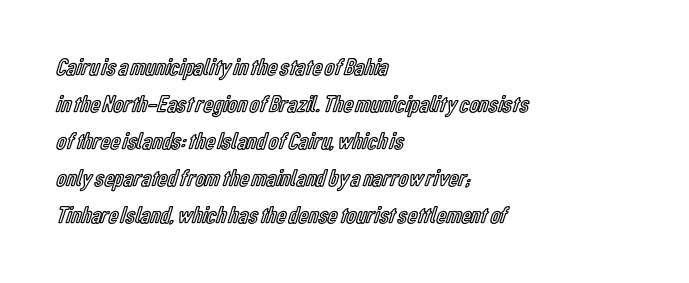
Q: Is the text italic (slanted)? A: Yes.
Q: Is the text underlined? A: No.
Q: How is the paragraph aligned? A: Left-aligned.
Q: Is the spacing between letters normal or unusually wide? A: Normal.
Q: Is the spacing between lines tight, normal or loose? A: Normal.
